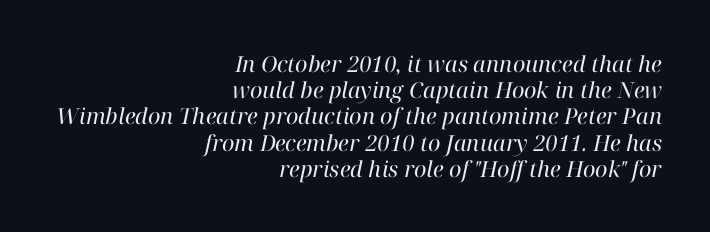
The image shows 22 px text type, italic (leaning right); set right-aligned, line spacing 1.19x, normal letter spacing, not underlined.
